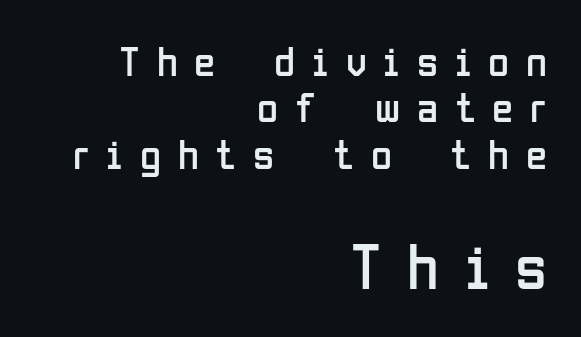
The image shows 65 px regular-weight, condensed sans-serif type, upright; set right-aligned, tight line spacing (1.08x), unusually wide letter spacing (+0.39 em), not underlined; the second (bottom) block is 1.51x larger; low stroke contrast and a medium x-height.
